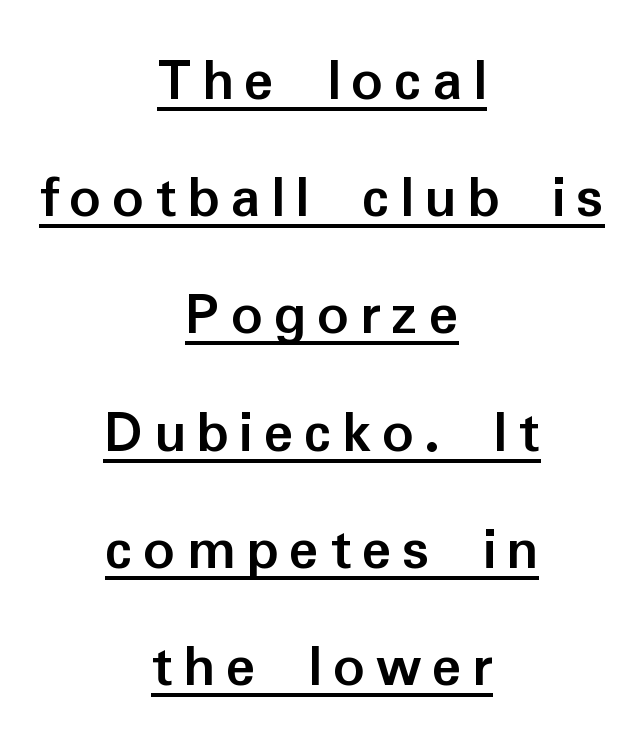
The whitespace from short lines is split evenly between both sides. The words here are underlined. No italicization has been applied; the sample stays upright. Is this a sans? Yes — the strokes have no serifs.
